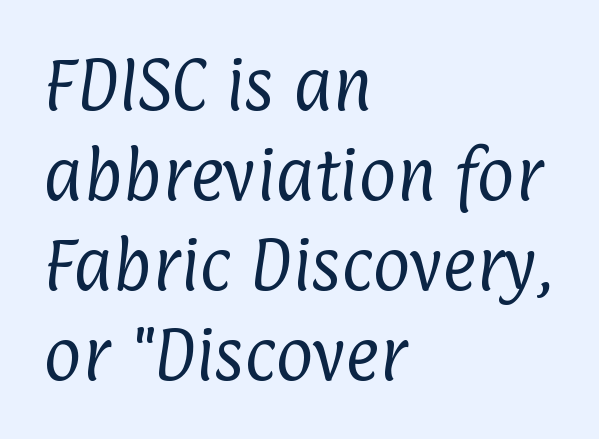
Stems and bowls with no extra thickness — not bold. Does extra space separate the letters? No, they use regular spacing. Typographically, this falls in the sans-serif category. The lines in this sample share a left origin and differ only in where they stop. Quick note: interline space is typical. Do the characters align in a grid? No, the font is proportional.
